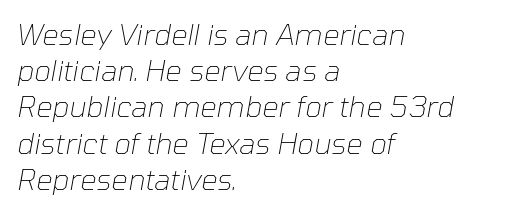
{"italic": "yes", "lean": "right", "slant_degrees": 10, "bold": "no", "weight": "thin", "width": "normal", "stroke_contrast": "low", "x_height": "medium", "monospaced": "no", "underline": "no", "align": "left", "line_spacing": "normal", "line_spacing_ratio": 1.25, "letter_spacing": "normal", "letter_spacing_em": 0.0, "glyph_px": 29}
